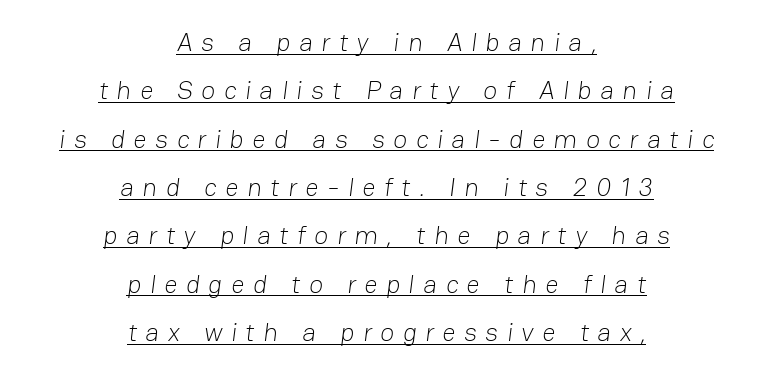
No heavy texture on the line: the type isn't bold. If you folded the block vertically in half, each line would mirror itself in length. Underline: present. Characters follow at a spacing far wider than the type designer built in.
